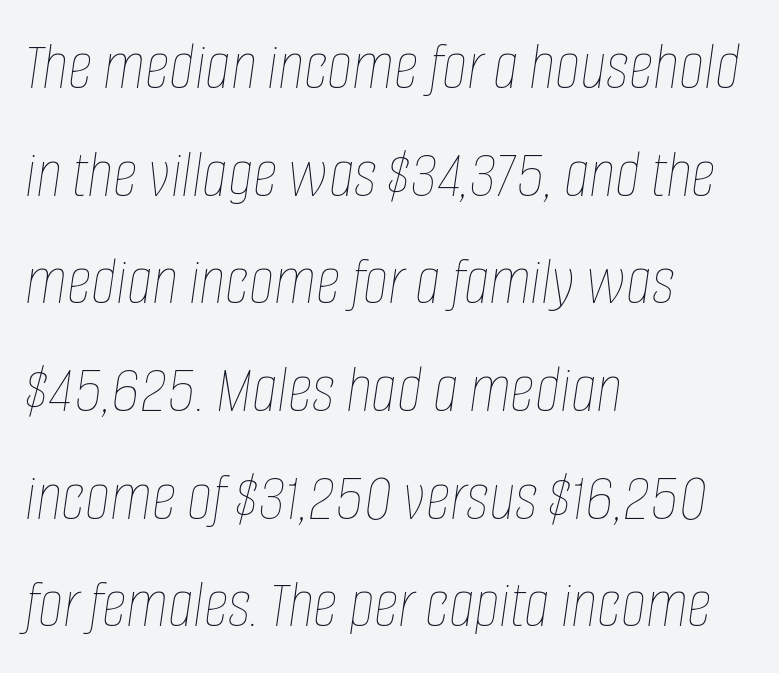
Each line starts at the same left margin while the right side varies. It's the slanting kind of type. Do the characters align in a grid? No, the font is proportional. Ink coverage per letter is moderate at most. The passage shown stacks its lines at a standard gap. Has an underline been added? It has not.
